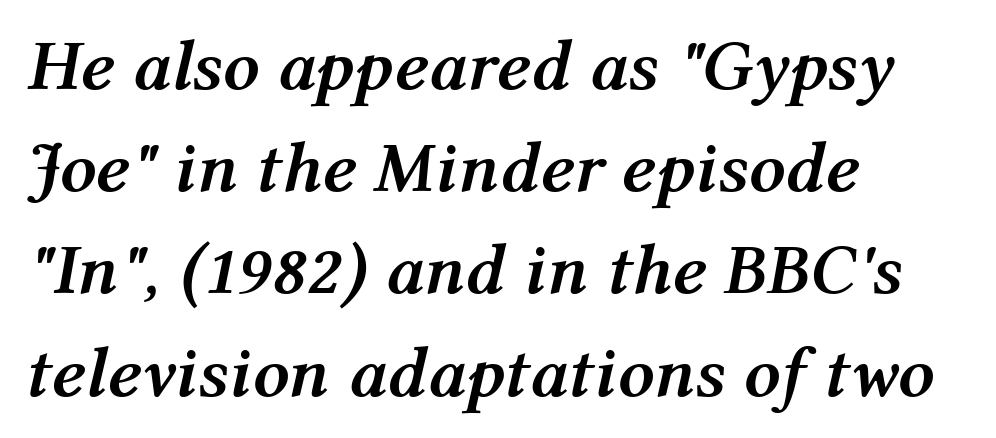
{"italic": "yes", "lean": "right", "slant_degrees": 12, "bold": "yes", "weight": "semibold", "width": "normal", "stroke_contrast": "medium", "x_height": "medium", "monospaced": "no", "underline": "no", "align": "left", "line_spacing": "normal", "line_spacing_ratio": 1.42, "letter_spacing": "normal", "letter_spacing_em": 0.0, "glyph_px": 72}
